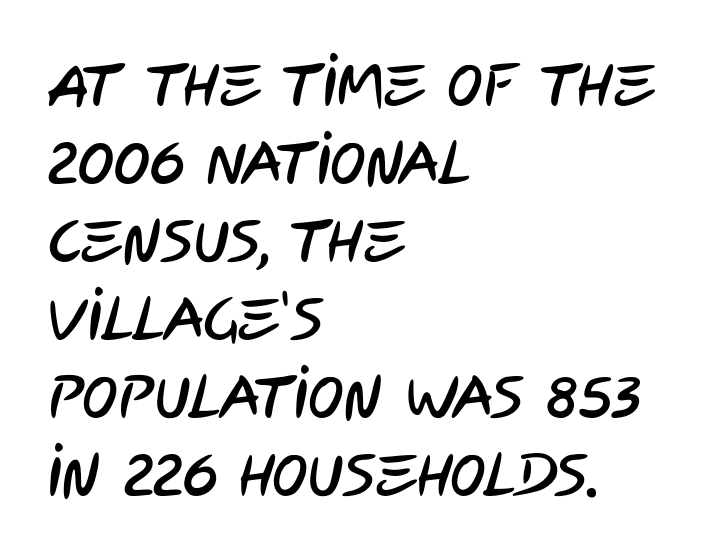
{"serif": "no", "width": "condensed", "stroke_contrast": "low", "x_height": "large", "monospaced": "no", "underline": "no", "align": "left", "line_spacing": "normal", "line_spacing_ratio": 1.3, "letter_spacing": "normal", "letter_spacing_em": 0.0, "glyph_px": 60}
